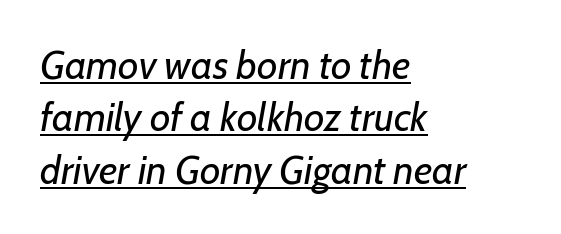
The image shows 40 px regular-weight type, italic (leaning right); set left-aligned, normal line spacing (1.31x), normal letter spacing, underlined; low stroke contrast and a medium x-height.
